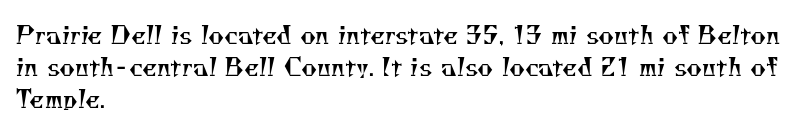
Q: Is the text bold? A: No.
Q: Is the text underlined? A: No.
Q: How is the paragraph aligned? A: Left-aligned.
Q: Is the spacing between letters normal or unusually wide? A: Normal.
Q: Is the spacing between lines tight, normal or loose? A: Normal.
